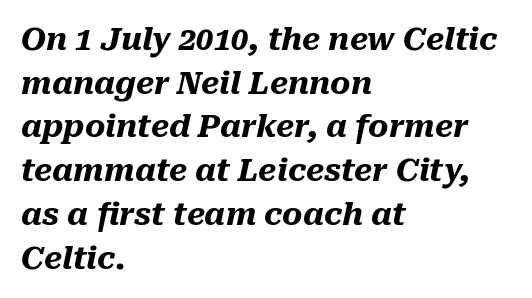
Q: Is the text bold? A: Yes.
Q: Is the text italic (slanted)? A: Yes, it leans right by about 10 degrees.
Q: Is the text underlined? A: No.
Q: How is the paragraph aligned? A: Left-aligned.
Q: Is the spacing between letters normal or unusually wide? A: Normal.
Q: Is the spacing between lines tight, normal or loose? A: Normal.
Q: Width (condensed, normal, or wide)? A: Normal.
Q: Stroke contrast? A: Medium.
Q: x-height? A: Medium.
Q: Monospaced? A: No.
